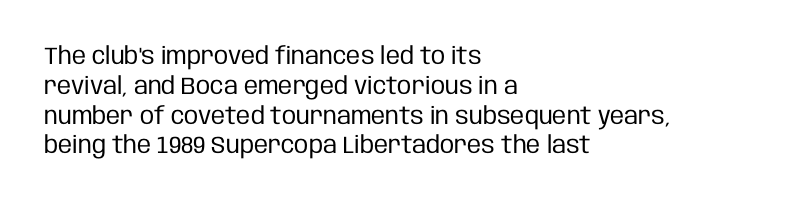
The image shows 24 px text type, upright; set left-aligned, line spacing 1.24x, normal letter spacing, not underlined.
